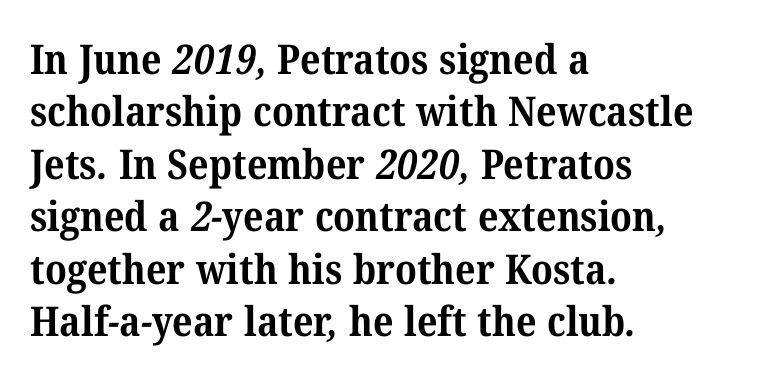
{"serif": "yes", "bold": "yes", "weight": "bold", "width": "normal", "stroke_contrast": "medium", "x_height": "medium", "monospaced": "no", "underline": "no", "align": "left", "line_spacing": "normal", "line_spacing_ratio": 1.28, "letter_spacing": "normal", "letter_spacing_em": 0.0, "glyph_px": 41}
